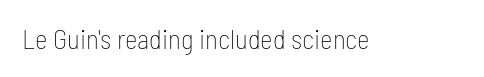
Q: Is the text bold? A: No.
Q: Is the text italic (slanted)? A: No, it is upright.
Q: Is the text underlined? A: No.
Q: Is the spacing between letters normal or unusually wide? A: Normal.
